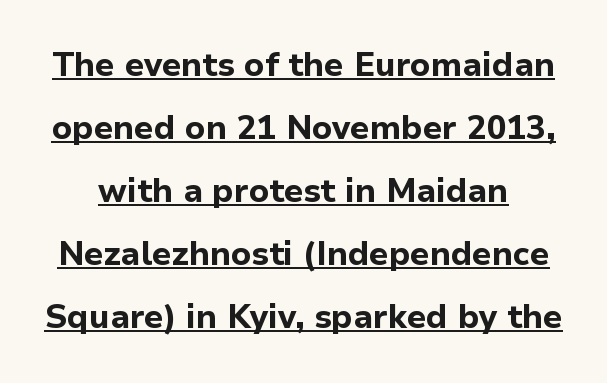
{"serif": "no", "italic": "no", "bold": "yes", "weight": "bold", "width": "normal", "stroke_contrast": "low", "x_height": "medium", "monospaced": "no", "underline": "yes", "line_spacing": "loose", "line_spacing_ratio": 1.91, "letter_spacing": "normal", "letter_spacing_em": 0.0, "glyph_px": 33}
